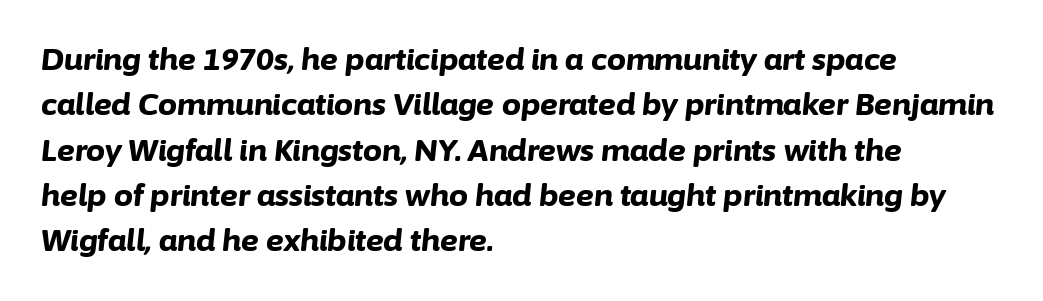
{"italic": "yes", "lean": "right", "slant_degrees": 6, "bold": "yes", "weight": "bold", "width": "normal", "stroke_contrast": "low", "x_height": "medium", "monospaced": "no", "underline": "no", "align": "left", "line_spacing": "normal", "line_spacing_ratio": 1.51, "letter_spacing": "normal", "letter_spacing_em": 0.0, "glyph_px": 30}
